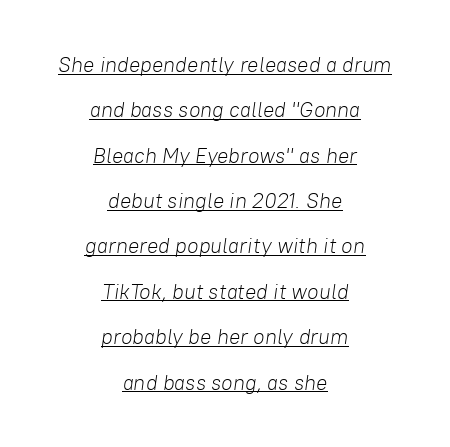
Q: Is the text bold? A: No.
Q: Is the text italic (slanted)? A: Yes, it leans right by about 8 degrees.
Q: Is the text underlined? A: Yes.
Q: How is the paragraph aligned? A: Centered.
Q: Is the spacing between letters normal or unusually wide? A: Normal.
Q: Is the spacing between lines tight, normal or loose? A: Loose.
